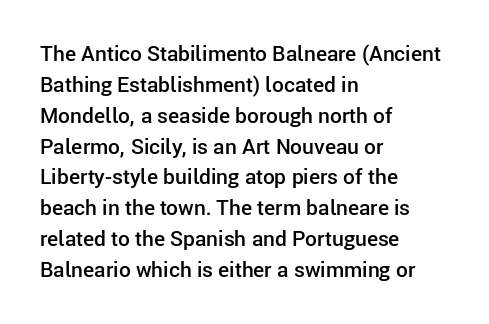
Q: Is the text bold? A: Semi-bold.
Q: Is the text italic (slanted)? A: No, it is upright.
Q: Is the text underlined? A: No.
Q: How is the paragraph aligned? A: Left-aligned.
Q: Is the spacing between letters normal or unusually wide? A: Normal.
Q: Is the spacing between lines tight, normal or loose? A: Normal.
